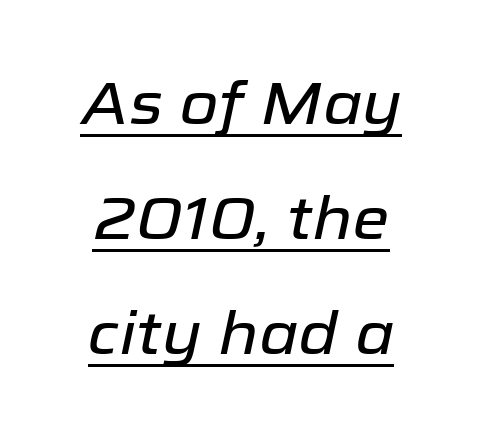
Spacing verdict: proportional, widths tailored to each character. The passage shown stacks its lines with a broad gap. Both edges are ragged and mirror each other, which tells us the setting is centered. You can tell it's italic because the verticals aren't actually vertical. The rendered words wear a rule along their underside. These lines keep a tight, regular rhythm from letter to letter.
